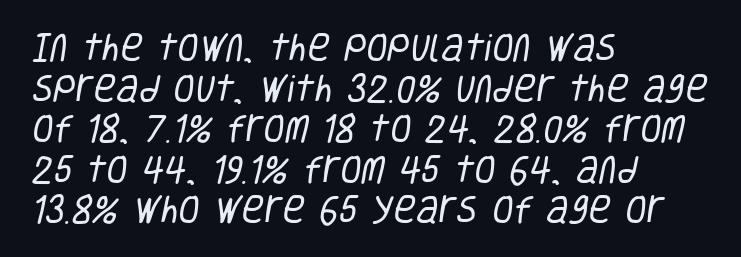
{"serif": "no", "bold": "no", "weight": "regular", "width": "condensed", "stroke_contrast": "low", "x_height": "large", "monospaced": "no", "underline": "no", "align": "left", "line_spacing": "normal", "line_spacing_ratio": 1.31, "letter_spacing": "normal", "letter_spacing_em": 0.0, "glyph_px": 31}
